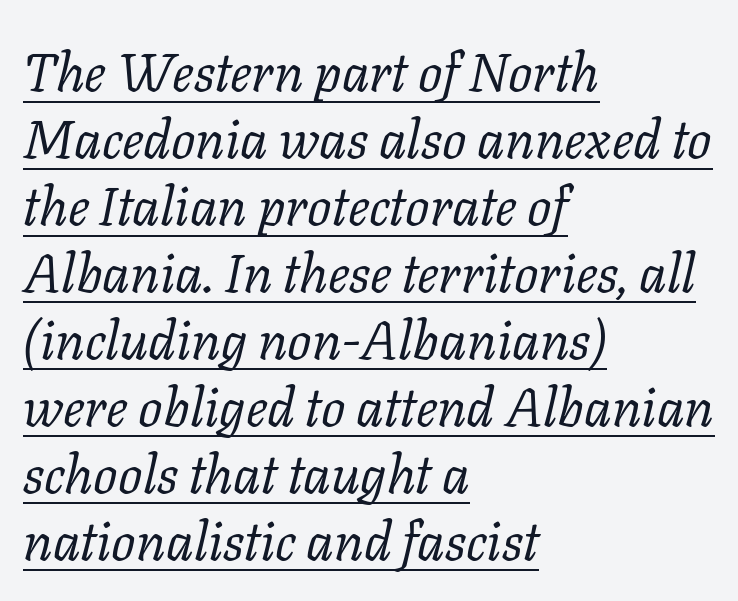
The image shows 54 px regular-weight serif type, italic (leaning right); set left-aligned, line spacing 1.24x, normal letter spacing, underlined; low stroke contrast and a medium x-height.
